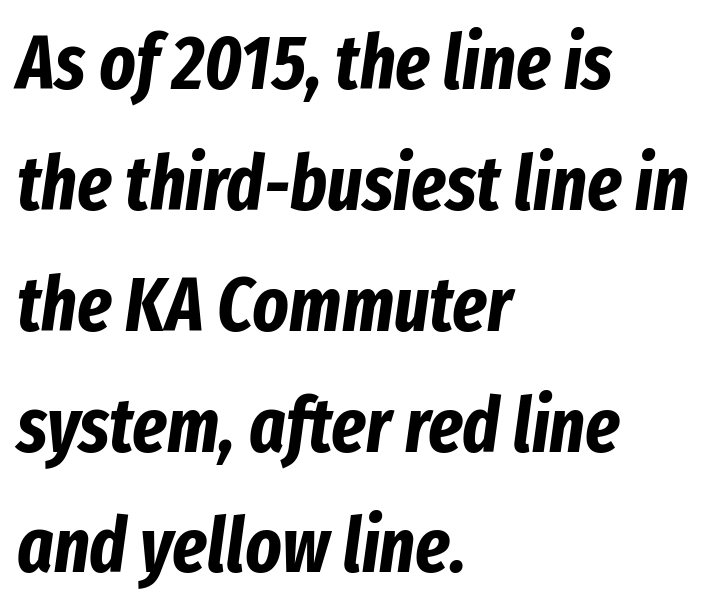
Q: Is the text bold? A: Yes.
Q: Is the text italic (slanted)? A: Yes, it leans right by about 8 degrees.
Q: Is the text underlined? A: No.
Q: How is the paragraph aligned? A: Left-aligned.
Q: Is the spacing between letters normal or unusually wide? A: Normal.
Q: Is the spacing between lines tight, normal or loose? A: Normal.
Q: Width (condensed, normal, or wide)? A: Condensed.
Q: Stroke contrast? A: Low.
Q: x-height? A: Medium.
Q: Monospaced? A: No.
